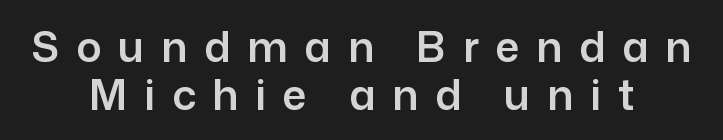
Q: Is the text italic (slanted)? A: No, it is upright.
Q: Is the typeface a serif or a sans-serif typeface? A: Sans-serif.
Q: Is the text underlined? A: No.
Q: How is the paragraph aligned? A: Centered.
Q: Is the spacing between letters normal or unusually wide? A: Unusually wide.
Q: Is the spacing between lines tight, normal or loose? A: Tight.
Q: Width (condensed, normal, or wide)? A: Normal.
Q: Stroke contrast? A: Low.
Q: x-height? A: Medium.
Q: Monospaced? A: No.
